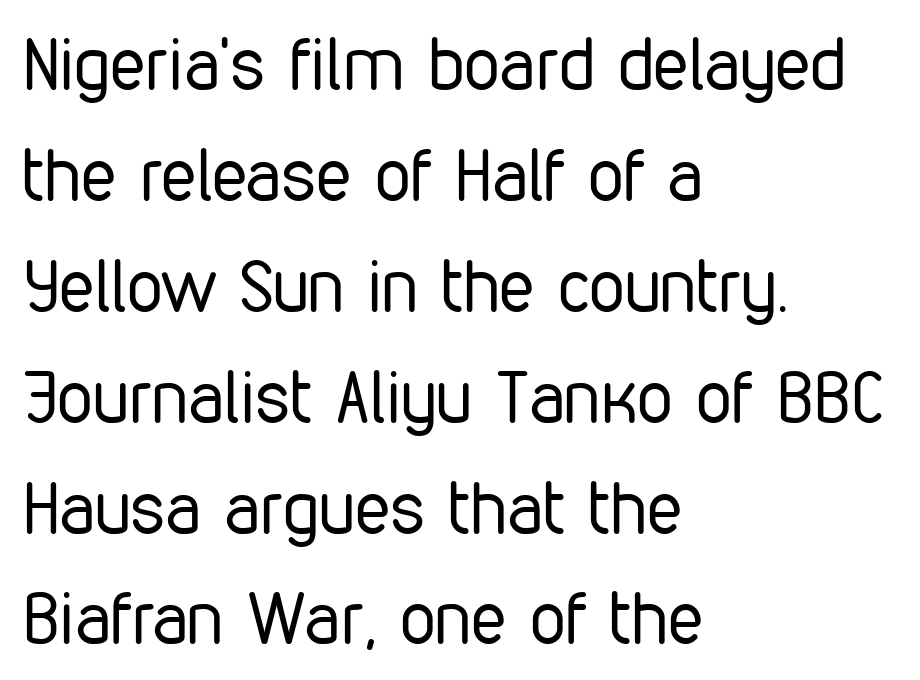
The image shows 72 px regular-weight, condensed sans-serif type, upright; set left-aligned, normal line spacing (1.54x), normal letter spacing, not underlined; low stroke contrast and a medium x-height.
